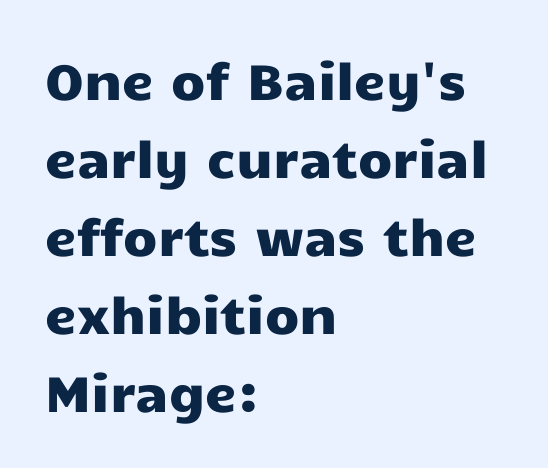
{"serif": "no", "italic": "no", "width": "wide", "stroke_contrast": "low", "x_height": "medium", "monospaced": "no", "underline": "no", "align": "left", "line_spacing": "normal", "line_spacing_ratio": 1.56, "letter_spacing": "normal", "letter_spacing_em": 0.0, "glyph_px": 50}
